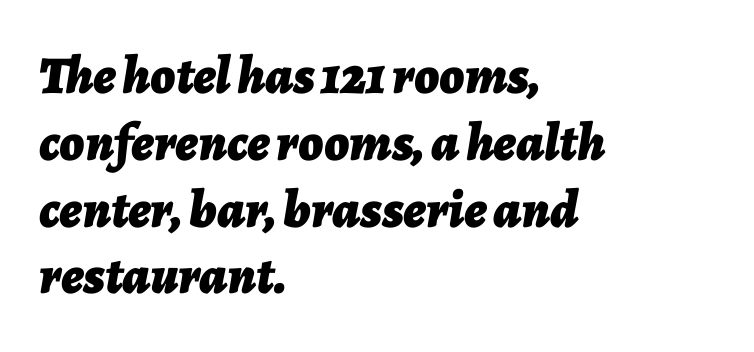
{"italic": "yes", "lean": "right", "slant_degrees": 7, "bold": "yes", "weight": "bold", "width": "normal", "stroke_contrast": "low", "x_height": "medium", "monospaced": "no", "underline": "no", "align": "left", "line_spacing": "normal", "line_spacing_ratio": 1.26, "letter_spacing": "normal", "letter_spacing_em": 0.0, "glyph_px": 53}
